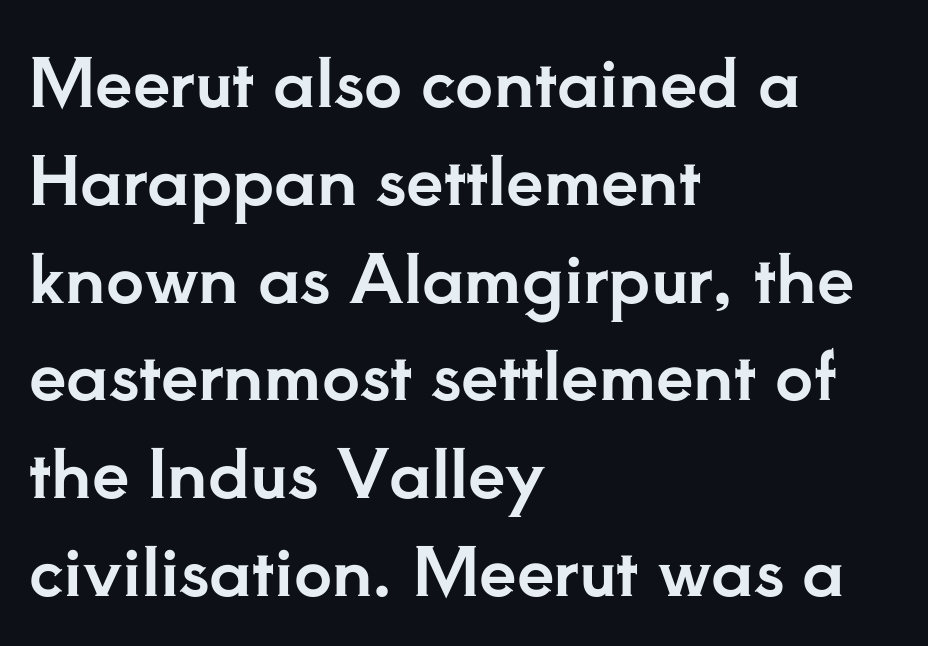
{"serif": "yes", "italic": "no", "width": "normal", "stroke_contrast": "low", "x_height": "small", "monospaced": "no", "underline": "no", "align": "left", "line_spacing": "normal", "line_spacing_ratio": 1.46, "letter_spacing": "normal", "letter_spacing_em": 0.0, "glyph_px": 67}
